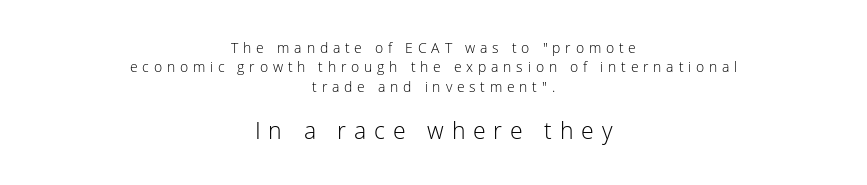
The specimen reads as upright at a glance. In terms of leading, this rendering sits right in the middle. Letters rest on an invisible, unmarked baseline. Between these two stacked blocks, the lower one wins on size. How are the letters spaced? Widely, with obvious added tracking.
